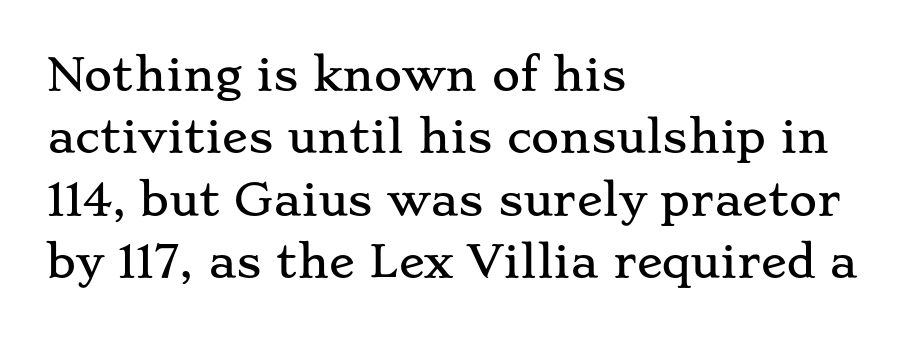
Underline: absent. The face used here is seriffed, in the tradition of book romans. Varying glyph widths throughout — classic text-font behaviour. In terms of leading, this rendering sits right in the middle. A classic flush-left, rag-right setting is used for this passage. Posture: vertical.
